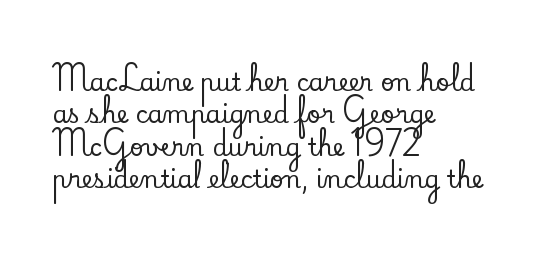
Glyph-to-glyph distance matches everyday printed text. Teacher's note: observe the even left margin — that is flush-left alignment. Type without underlining. This sample keeps an unexceptional amount of space between lines. This is roman type, the default non-slanted kind.
